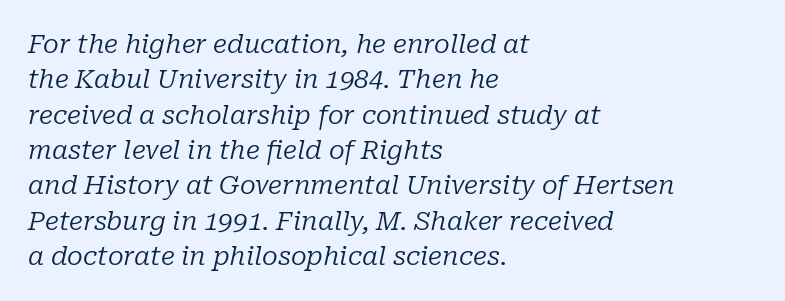
The image shows 26 px text type, italic (leaning right); set left-aligned, normal line spacing (1.36x), normal letter spacing, not underlined.
